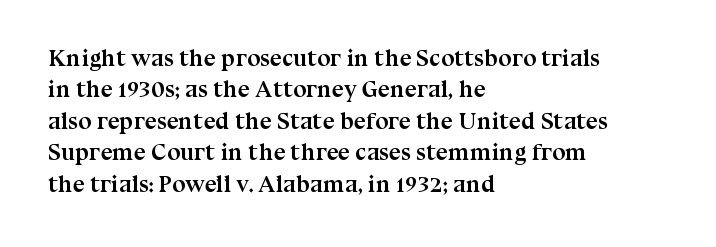
The image shows 24 px bold type, upright; set left-aligned, normal line spacing (1.31x), normal letter spacing, not underlined.
